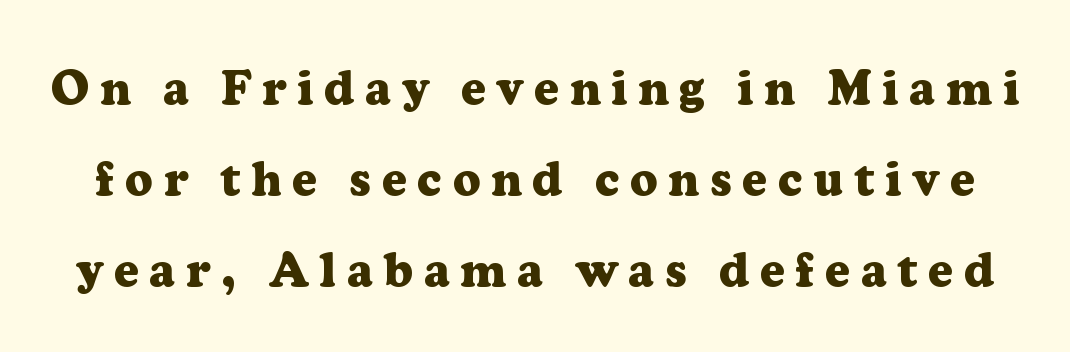
Q: Is the text bold? A: Yes.
Q: Is the text italic (slanted)? A: No, it is upright.
Q: Is the typeface a serif or a sans-serif typeface? A: Serif.
Q: Is the text underlined? A: No.
Q: Is the spacing between letters normal or unusually wide? A: Unusually wide.
Q: Is the spacing between lines tight, normal or loose? A: Loose.
Q: Width (condensed, normal, or wide)? A: Normal.
Q: Stroke contrast? A: Low.
Q: x-height? A: Medium.
Q: Monospaced? A: No.
